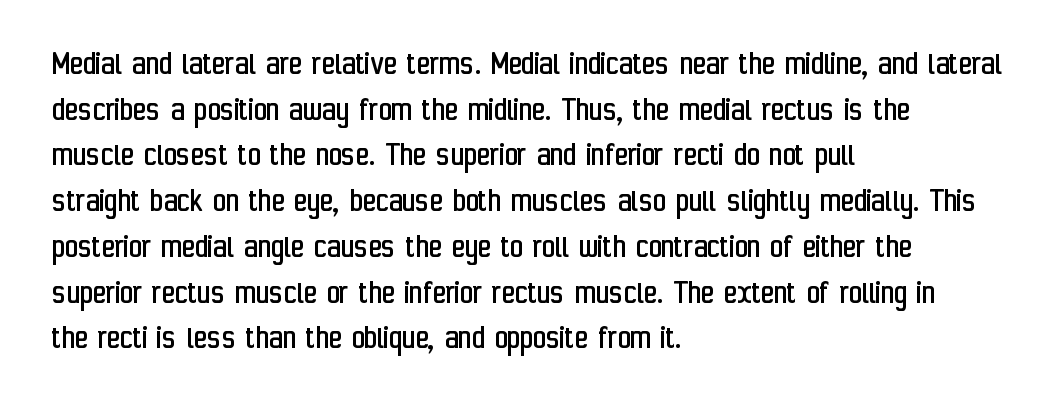
The image shows 36 px regular-weight, condensed sans-serif type, upright; set left-aligned, normal line spacing (1.27x), normal letter spacing, not underlined; low stroke contrast and a medium x-height.
